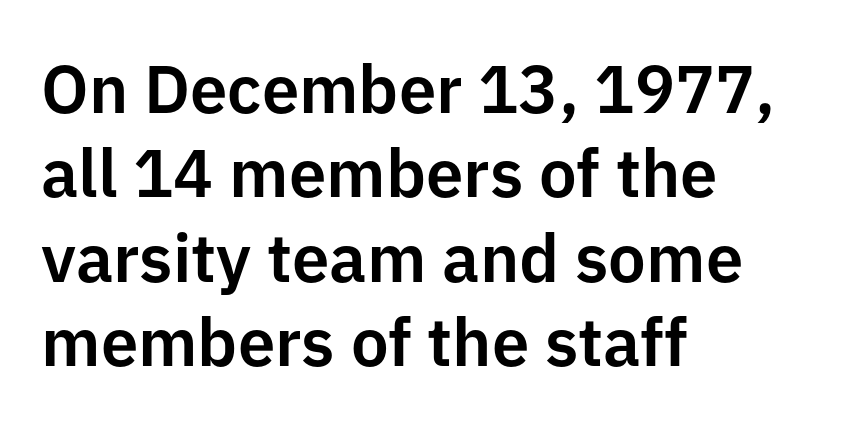
The image shows 67 px sans-serif type, upright; set left-aligned, normal line spacing (1.26x), normal letter spacing, not underlined; low stroke contrast and a medium x-height.
